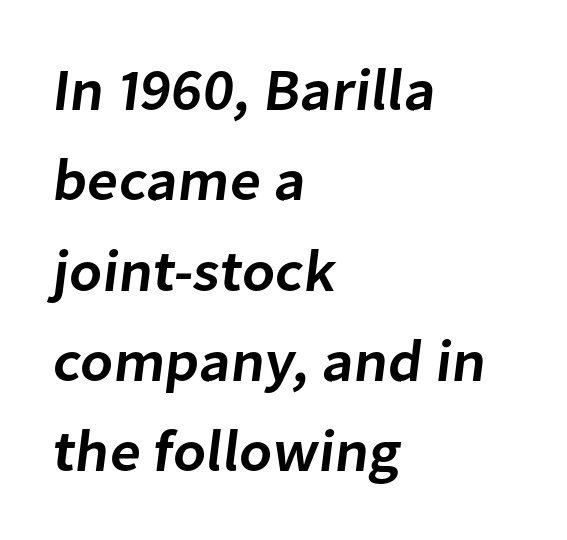
Underlining? Definitely not there. Looks like regular typesetting: each glyph gets only the width it needs. Successive baselines arrive at the customary interval. Line beginnings align vertically; line endings do not. Between one letter and the next there's only the usual sliver of space.
